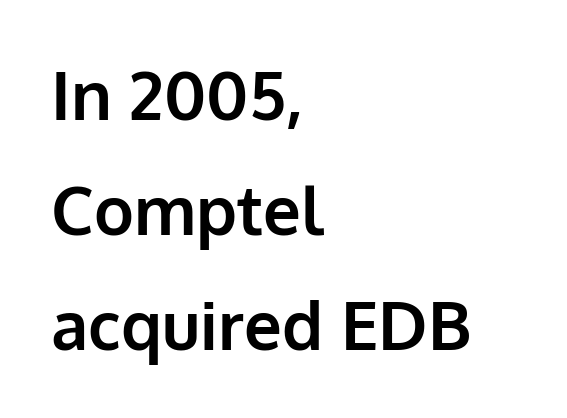
{"serif": "no", "italic": "no", "bold": "yes", "weight": "bold", "width": "normal", "stroke_contrast": "low", "x_height": "medium", "monospaced": "no", "underline": "no", "align": "left", "line_spacing_ratio": 1.72, "letter_spacing": "normal", "letter_spacing_em": 0.0, "glyph_px": 67}
